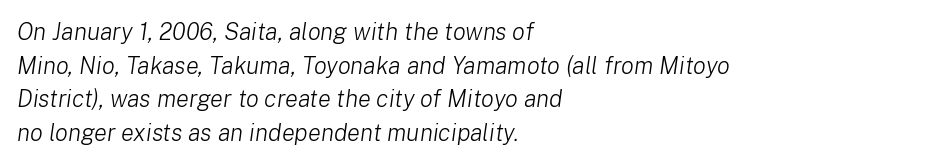
Q: Is the text bold? A: No.
Q: Is the text italic (slanted)? A: Yes, it leans right by about 8 degrees.
Q: Is the text underlined? A: No.
Q: How is the paragraph aligned? A: Left-aligned.
Q: Is the spacing between letters normal or unusually wide? A: Normal.
Q: Is the spacing between lines tight, normal or loose? A: Normal.
